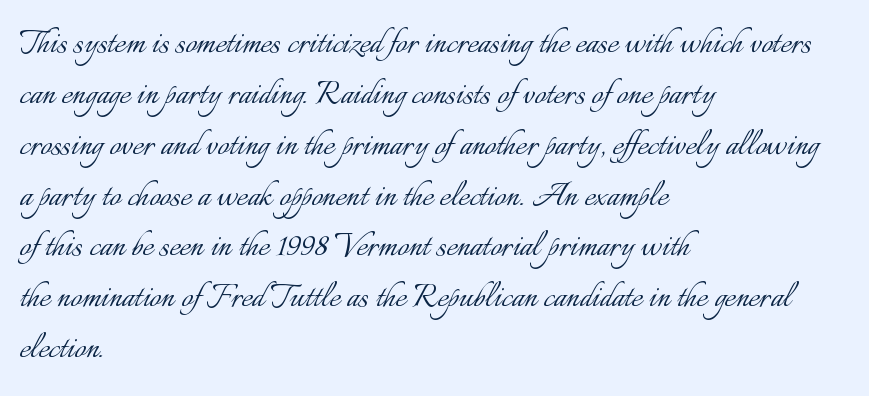
Q: Is the text bold? A: No.
Q: Is the text italic (slanted)? A: Yes.
Q: Is the text underlined? A: No.
Q: How is the paragraph aligned? A: Left-aligned.
Q: Is the spacing between letters normal or unusually wide? A: Normal.
Q: Width (condensed, normal, or wide)? A: Normal.
Q: Stroke contrast? A: Low.
Q: x-height? A: Small.
Q: Monospaced? A: No.
